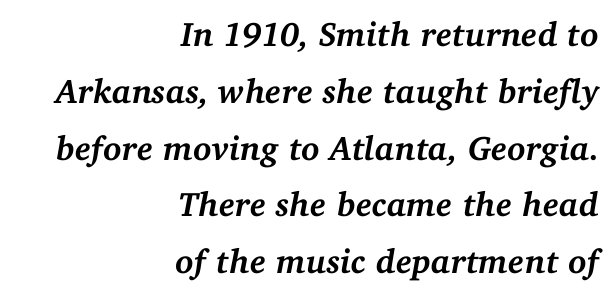
Q: Is the text bold? A: Yes.
Q: Is the text italic (slanted)? A: Yes, it leans right by about 11 degrees.
Q: Is the typeface a serif or a sans-serif typeface? A: Serif.
Q: Is the text underlined? A: No.
Q: How is the paragraph aligned? A: Right-aligned.
Q: Is the spacing between letters normal or unusually wide? A: Normal.
Q: Is the spacing between lines tight, normal or loose? A: Normal.
Q: Width (condensed, normal, or wide)? A: Normal.
Q: Stroke contrast? A: Medium.
Q: x-height? A: Medium.
Q: Monospaced? A: No.
